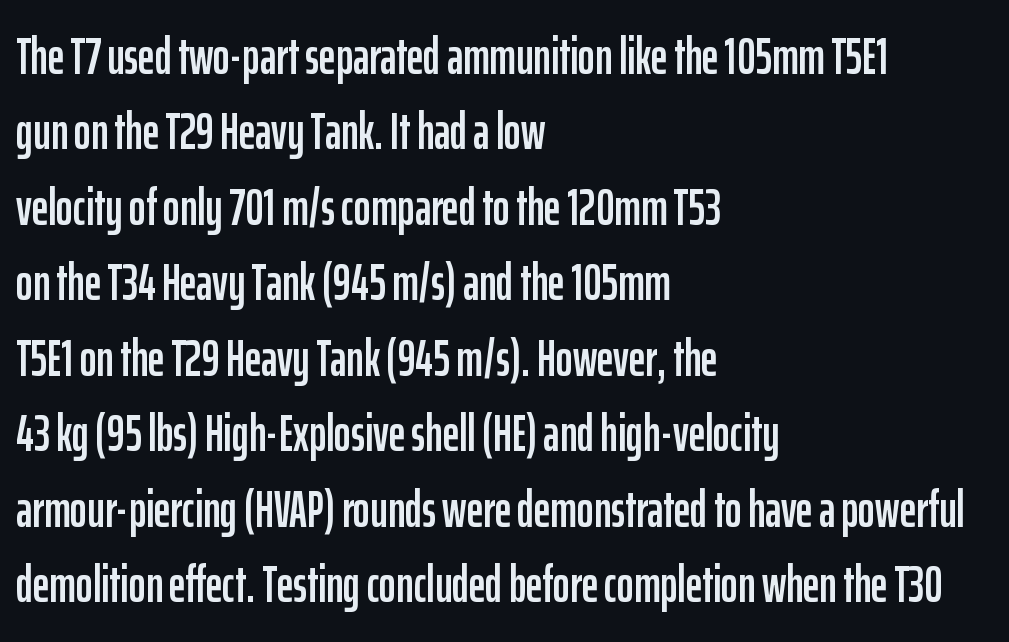
{"serif": "no", "italic": "no", "width": "condensed", "stroke_contrast": "low", "x_height": "medium", "monospaced": "no", "underline": "no", "align": "left", "line_spacing": "normal", "line_spacing_ratio": 1.48, "letter_spacing": "normal", "letter_spacing_em": 0.0, "glyph_px": 51}
